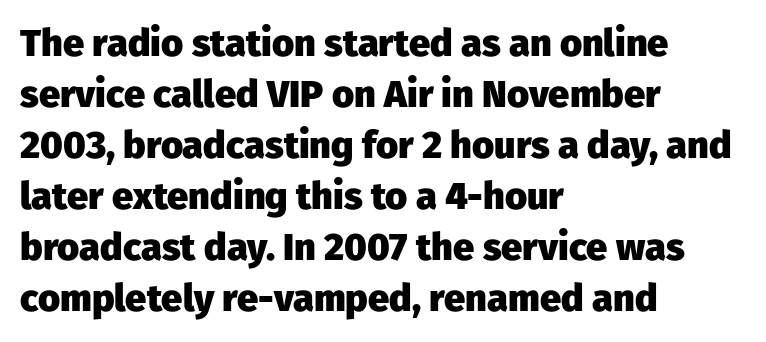
Q: Is the text bold? A: Yes.
Q: Is the text italic (slanted)? A: No, it is upright.
Q: Is the typeface a serif or a sans-serif typeface? A: Sans-serif.
Q: Is the text underlined? A: No.
Q: How is the paragraph aligned? A: Left-aligned.
Q: Is the spacing between letters normal or unusually wide? A: Normal.
Q: Is the spacing between lines tight, normal or loose? A: Normal.
Q: Width (condensed, normal, or wide)? A: Normal.
Q: Stroke contrast? A: Low.
Q: x-height? A: Medium.
Q: Monospaced? A: No.
